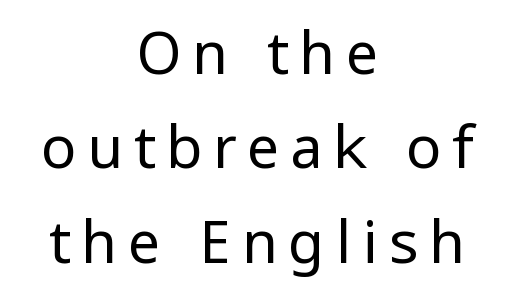
The image shows 59 px regular-weight sans-serif type, upright; set centered, normal line spacing (1.6x), not underlined; low stroke contrast and a medium x-height.
